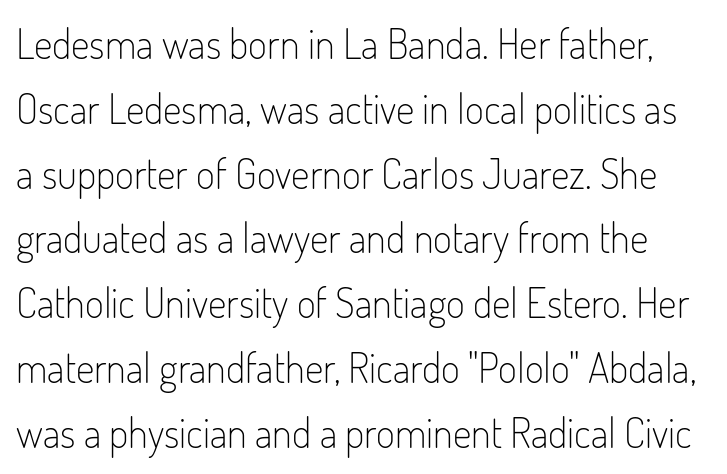
The image shows 41 px light, condensed sans-serif type, upright; set normal line spacing (1.58x), normal letter spacing, not underlined; low stroke contrast and a small x-height.
